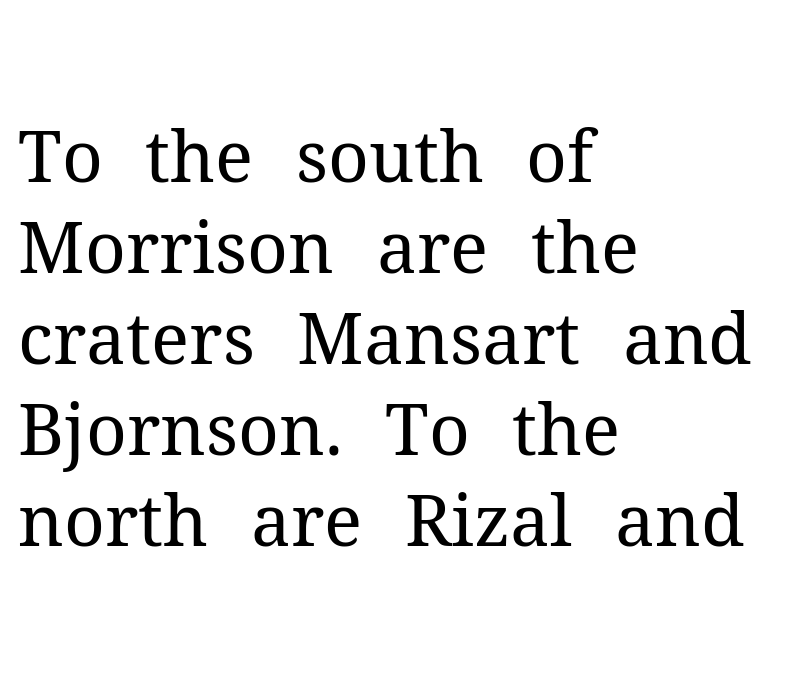
Q: Is the text bold? A: No.
Q: Is the text italic (slanted)? A: No, it is upright.
Q: Is the typeface a serif or a sans-serif typeface? A: Serif.
Q: Is the text underlined? A: No.
Q: How is the paragraph aligned? A: Left-aligned.
Q: Is the spacing between letters normal or unusually wide? A: Normal.
Q: Is the spacing between lines tight, normal or loose? A: Normal.
Q: Width (condensed, normal, or wide)? A: Normal.
Q: Stroke contrast? A: Medium.
Q: x-height? A: Medium.
Q: Monospaced? A: No.
